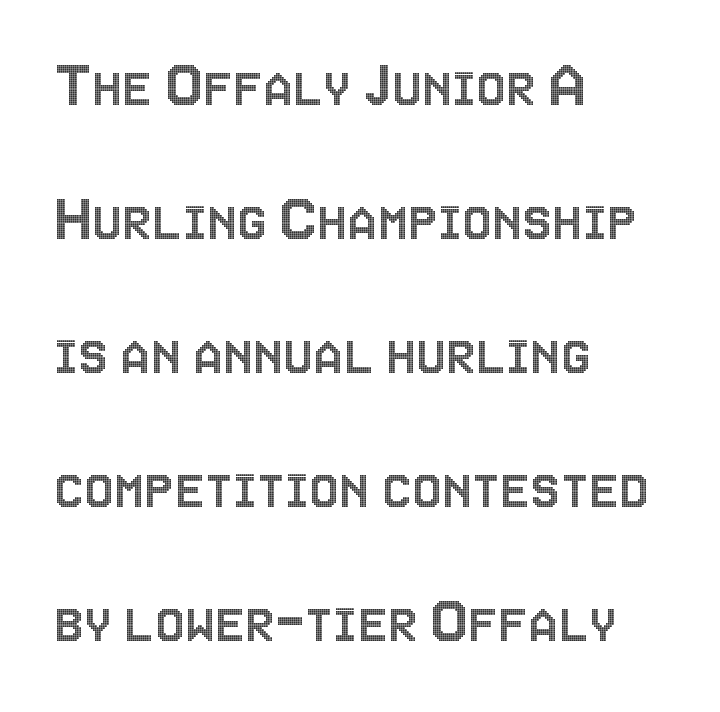
The image shows 67 px condensed type, upright; set left-aligned, loose line spacing (2.0x), normal letter spacing, not underlined; a large x-height.
